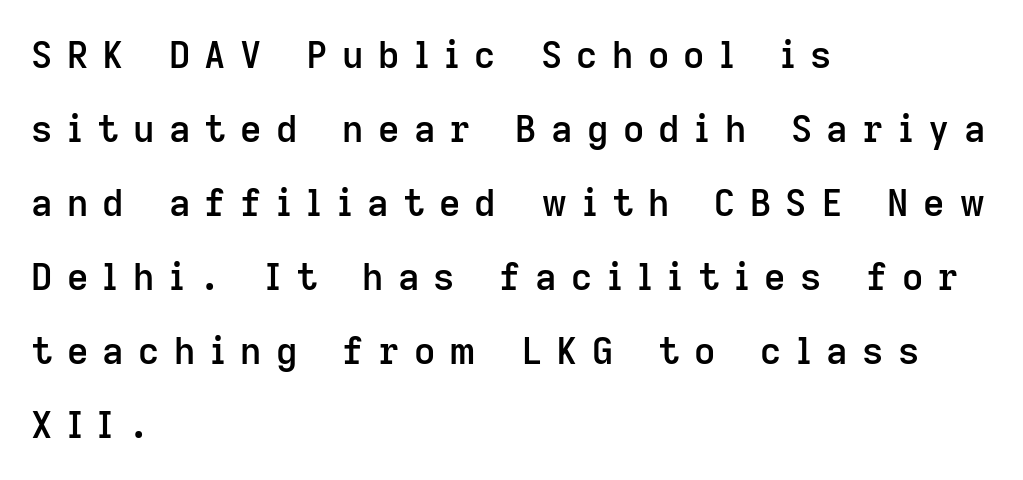
Is this a sans? Yes — the strokes have no serifs. No word sits above an underline. In CSS terms this would be text-align: left. The letters stand straight up with perfectly vertical stems. Display-style spreading of the glyphs; the letterfit is very open.
